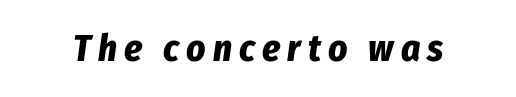
Style check: oblique. Quick note: underline off. Each letter keeps its own natural width here, so spacing adapts to shape. The typesetting leans heavy: a genuine bold.
